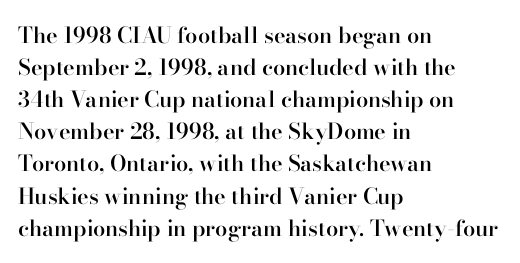
Check the space under the baseline: it is left empty. Style check: upright. The sample has been set in demibold, a notch under bold. Words appear dense and cohesive because spacing is normal. In terms of leading, this rendering sits right in the middle. Where is the straight margin? On the left.
